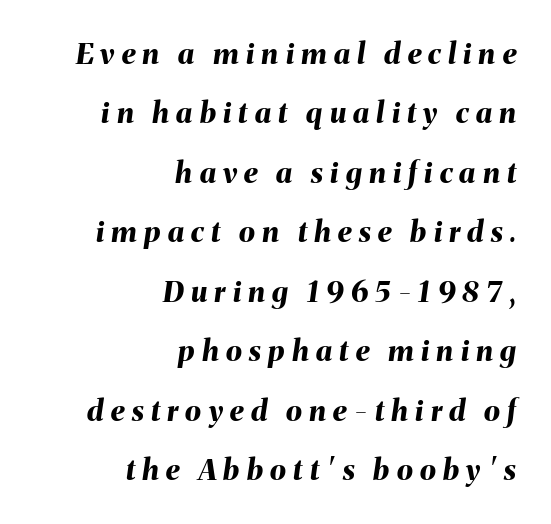
{"italic": "yes", "lean": "right", "slant_degrees": 8, "bold": "yes", "weight": "bold", "width": "normal", "stroke_contrast": "medium", "x_height": "medium", "monospaced": "no", "underline": "no", "align": "right", "line_spacing": "loose", "line_spacing_ratio": 2.05, "letter_spacing": "wide", "letter_spacing_em": 0.25, "glyph_px": 29}
